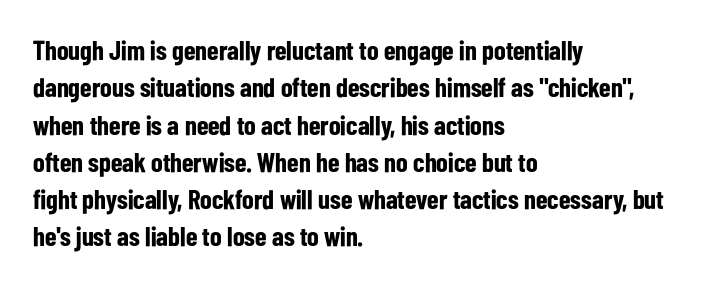
It's the straight-up-and-down kind of type. The lines are quadded left. Letter spacing: default. Rule under the text: the space is simply empty. The space between consecutive lines is moderate. Notice how thick the strokes are: this is what a full bold looks like.
